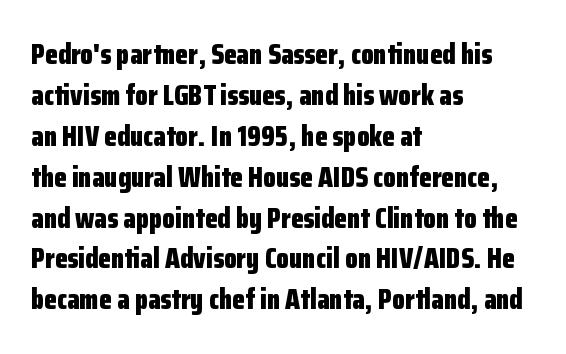
{"serif": "no", "italic": "no", "bold": "yes", "weight": "bold", "width": "condensed", "stroke_contrast": "low", "x_height": "medium", "monospaced": "no", "underline": "no", "align": "left", "line_spacing": "normal", "line_spacing_ratio": 1.41, "letter_spacing": "normal", "letter_spacing_em": 0.0, "glyph_px": 29}
